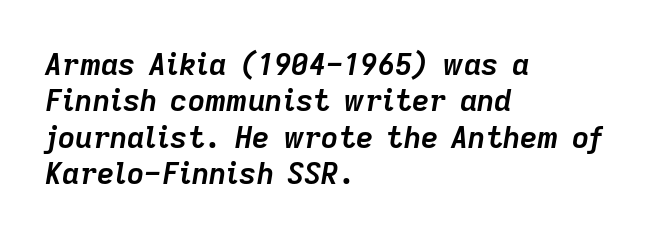
The image shows 30 px semibold type, italic (leaning right); set left-aligned, line spacing 1.21x, normal letter spacing, not underlined; low stroke contrast and a medium x-height.
